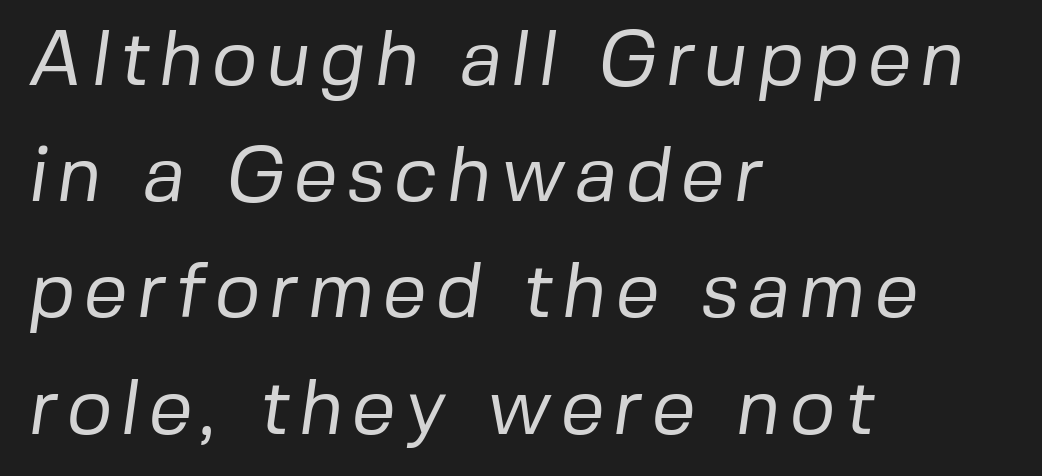
{"serif": "no", "bold": "no", "weight": "regular", "width": "normal", "stroke_contrast": "low", "x_height": "medium", "monospaced": "no", "underline": "no", "align": "left", "line_spacing": "normal", "line_spacing_ratio": 1.49, "glyph_px": 78}
